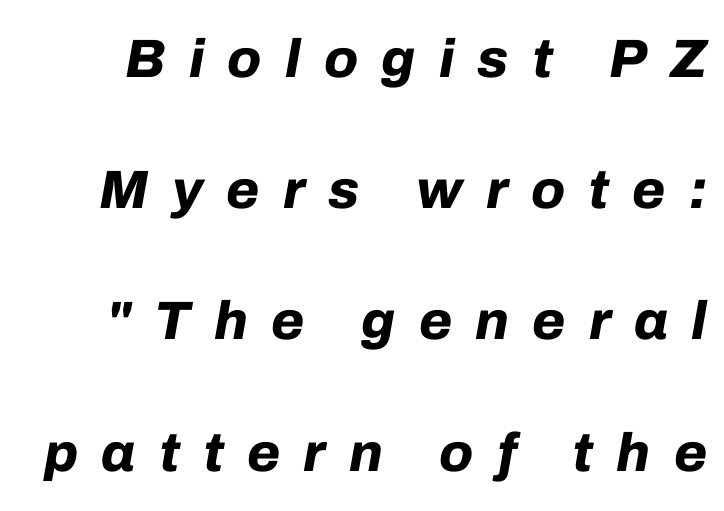
Q: Is the text bold? A: Yes.
Q: Is the text italic (slanted)? A: Yes, it leans right by about 10 degrees.
Q: Is the text underlined? A: No.
Q: Is the spacing between letters normal or unusually wide? A: Unusually wide.
Q: Is the spacing between lines tight, normal or loose? A: Loose.
Q: Width (condensed, normal, or wide)? A: Normal.
Q: Stroke contrast? A: Low.
Q: x-height? A: Medium.
Q: Monospaced? A: No.
